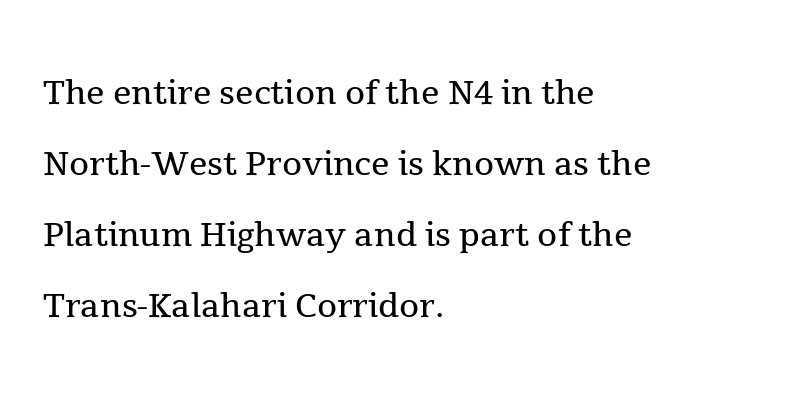
Vertical spacing — default. Glance below the letters and you will spot only blank space. Nothing unusual about the tracking: characters are spaced as the font intends. Is the block centered? No — it sits flush against the left margin. These lines were composed using upright roman letters. A typesetter would label this face a serif.
